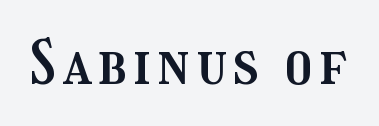
Posture: vertical. The rendering uses natural spacing where letterforms have individual widths. Only glyphs here, with clear space below each row.
